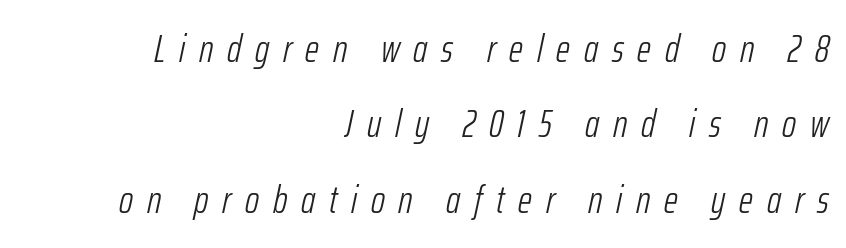
Q: Is the text bold? A: No.
Q: Is the text italic (slanted)? A: Yes, it leans right by about 12 degrees.
Q: Is the text underlined? A: No.
Q: How is the paragraph aligned? A: Right-aligned.
Q: Is the spacing between letters normal or unusually wide? A: Unusually wide.
Q: Is the spacing between lines tight, normal or loose? A: Loose.
Q: Width (condensed, normal, or wide)? A: Condensed.
Q: Stroke contrast? A: Low.
Q: x-height? A: Medium.
Q: Monospaced? A: No.
